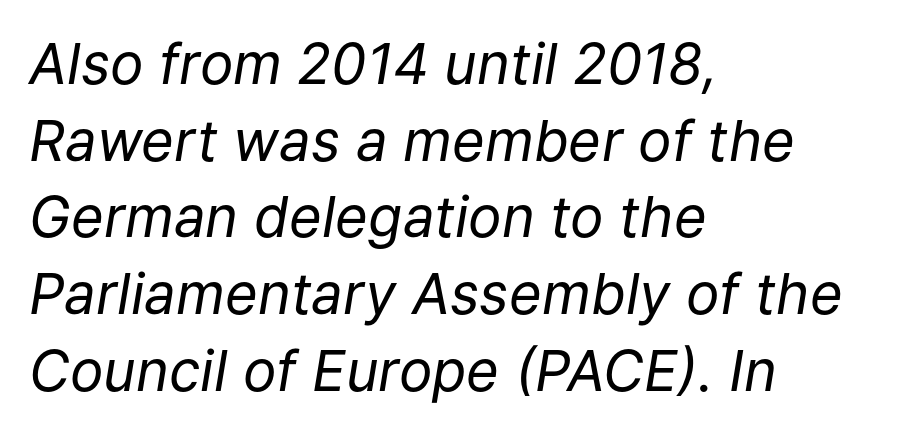
Q: Is the text bold? A: No.
Q: Is the text italic (slanted)? A: Yes, it leans right by about 9 degrees.
Q: Is the text underlined? A: No.
Q: How is the paragraph aligned? A: Left-aligned.
Q: Is the spacing between letters normal or unusually wide? A: Normal.
Q: Is the spacing between lines tight, normal or loose? A: Normal.
Q: Width (condensed, normal, or wide)? A: Normal.
Q: Stroke contrast? A: Low.
Q: x-height? A: Medium.
Q: Monospaced? A: No.
